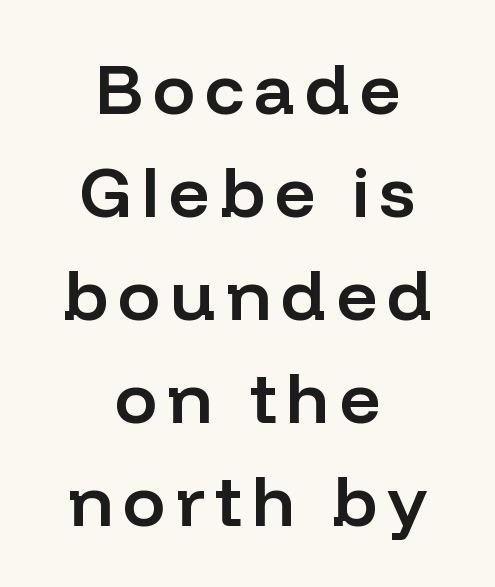
Note: no serifs on the glyphs. Is the block centered? Yes — each line is placed symmetrically about the middle. The space between consecutive lines is moderate. Decoration check: the copy has no underline.
